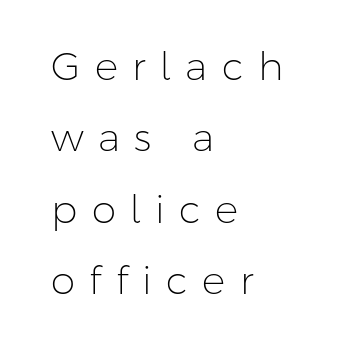
The image shows 39 px light sans-serif type, upright; set left-aligned, line spacing 1.83x, unusually wide letter spacing (+0.37 em), not underlined; low stroke contrast and a medium x-height.
